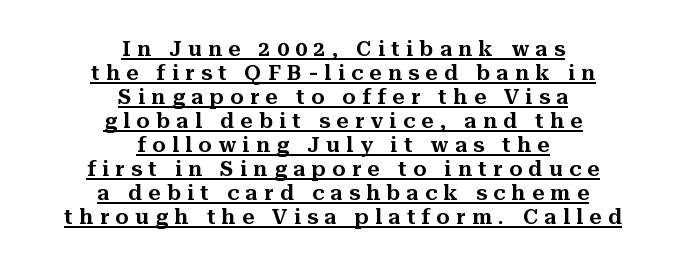
Q: Is the text italic (slanted)? A: No, it is upright.
Q: Is the text underlined? A: Yes.
Q: How is the paragraph aligned? A: Centered.
Q: Is the spacing between letters normal or unusually wide? A: Unusually wide.
Q: Is the spacing between lines tight, normal or loose? A: Tight.
